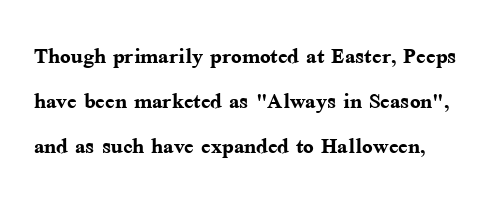
The image shows 28 px semibold serif type, upright; set normal line spacing (1.6x), normal letter spacing, not underlined; medium stroke contrast and a medium x-height.
